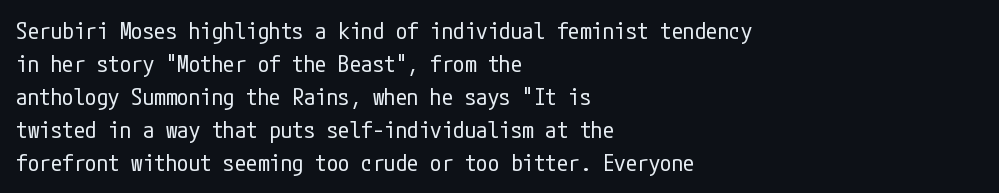
{"italic": "no", "bold": "no", "underline": "no", "align": "left", "line_spacing": "normal", "line_spacing_ratio": 1.43, "letter_spacing": "normal", "letter_spacing_em": 0.0, "glyph_px": 23}
